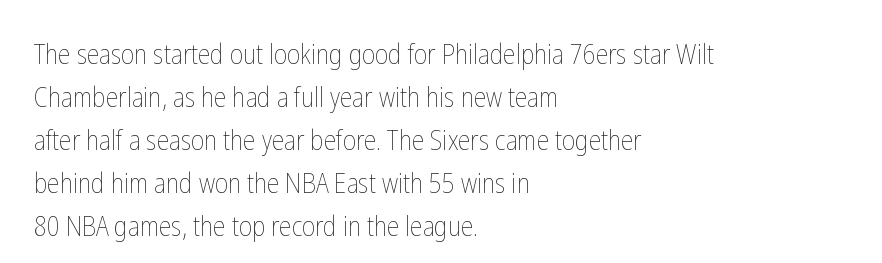
Q: Is the text bold? A: No.
Q: Is the text italic (slanted)? A: No, it is upright.
Q: Is the text underlined? A: No.
Q: How is the paragraph aligned? A: Left-aligned.
Q: Is the spacing between letters normal or unusually wide? A: Normal.
Q: Is the spacing between lines tight, normal or loose? A: Normal.
Q: Width (condensed, normal, or wide)? A: Condensed.
Q: Stroke contrast? A: Low.
Q: x-height? A: Medium.
Q: Monospaced? A: No.
